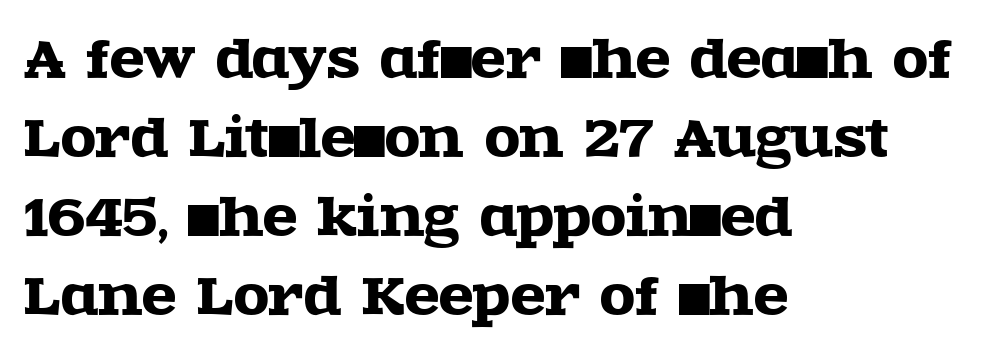
The image shows 51 px wide serif type, upright; set left-aligned, normal line spacing (1.55x), normal letter spacing, not underlined; a large x-height.
